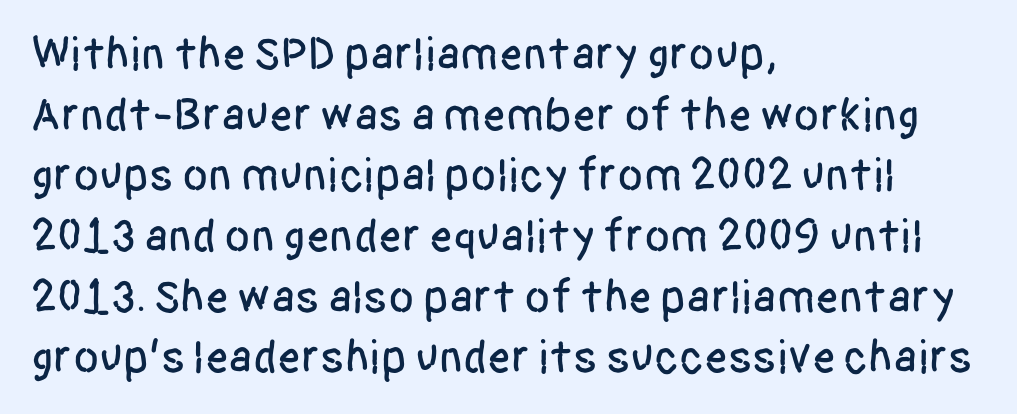
The axis of the letterforms is exactly vertical. Descenders are the only things crossing below the line. The type family on display is of the sans-serif kind. Each letter keeps its own natural width here, so spacing adapts to shape.
